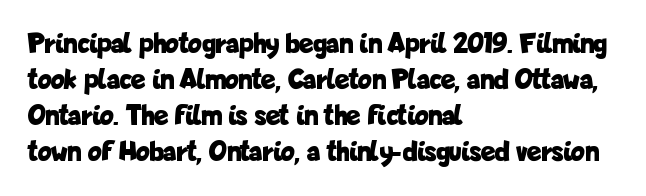
Q: Is the text bold? A: Yes.
Q: Is the text italic (slanted)? A: No, it is upright.
Q: Is the typeface a serif or a sans-serif typeface? A: Sans-serif.
Q: Is the text underlined? A: No.
Q: How is the paragraph aligned? A: Left-aligned.
Q: Is the spacing between letters normal or unusually wide? A: Normal.
Q: Width (condensed, normal, or wide)? A: Condensed.
Q: Stroke contrast? A: Low.
Q: x-height? A: Medium.
Q: Monospaced? A: No.
